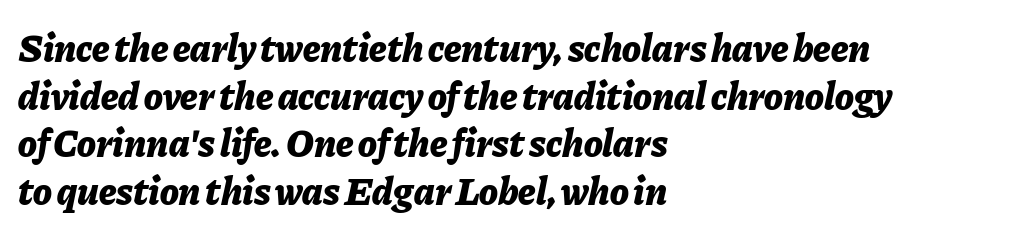
Q: Is the text bold? A: Yes.
Q: Is the text italic (slanted)? A: Yes, it leans right by about 11 degrees.
Q: Is the text underlined? A: No.
Q: How is the paragraph aligned? A: Left-aligned.
Q: Is the spacing between letters normal or unusually wide? A: Normal.
Q: Width (condensed, normal, or wide)? A: Normal.
Q: Stroke contrast? A: Low.
Q: x-height? A: Medium.
Q: Monospaced? A: No.
